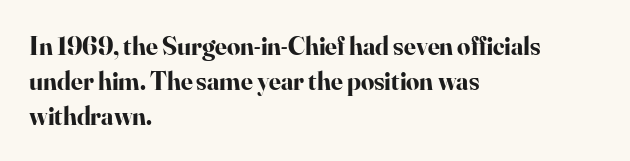
{"italic": "no", "bold": "yes", "underline": "no", "align": "left", "line_spacing": "normal", "line_spacing_ratio": 1.34, "letter_spacing": "normal", "letter_spacing_em": 0.0, "glyph_px": 26}
